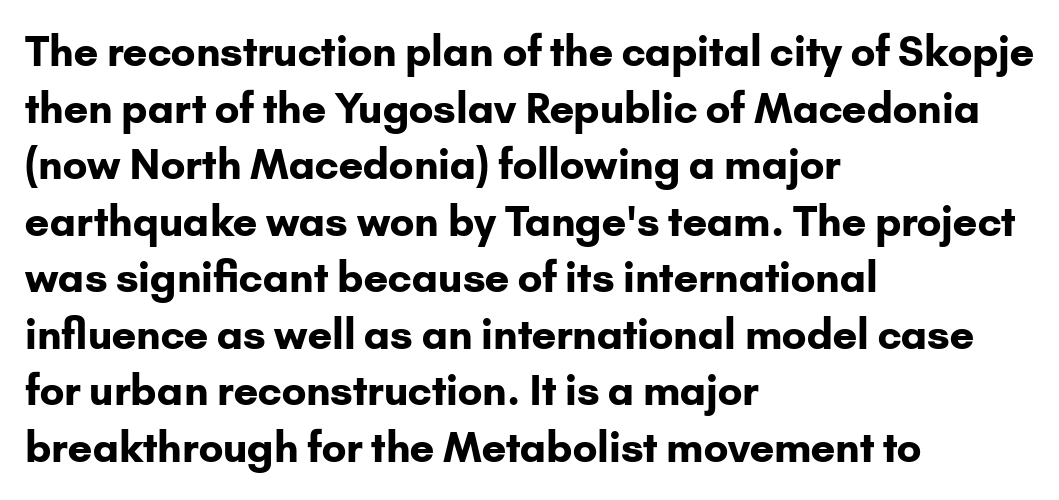
Q: Is the text bold? A: Yes.
Q: Is the text italic (slanted)? A: No, it is upright.
Q: Is the typeface a serif or a sans-serif typeface? A: Sans-serif.
Q: Is the text underlined? A: No.
Q: How is the paragraph aligned? A: Left-aligned.
Q: Is the spacing between letters normal or unusually wide? A: Normal.
Q: Is the spacing between lines tight, normal or loose? A: Normal.
Q: Width (condensed, normal, or wide)? A: Normal.
Q: Stroke contrast? A: Low.
Q: x-height? A: Small.
Q: Monospaced? A: No.
